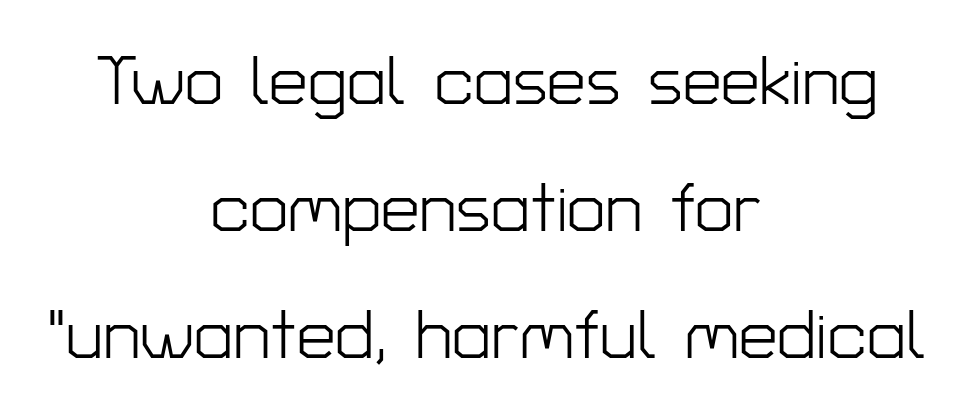
Q: Is the text bold? A: No.
Q: Is the text italic (slanted)? A: No, it is upright.
Q: Is the typeface a serif or a sans-serif typeface? A: Sans-serif.
Q: Is the text underlined? A: No.
Q: How is the paragraph aligned? A: Centered.
Q: Is the spacing between letters normal or unusually wide? A: Normal.
Q: Width (condensed, normal, or wide)? A: Normal.
Q: Stroke contrast? A: Low.
Q: x-height? A: Medium.
Q: Monospaced? A: No.
